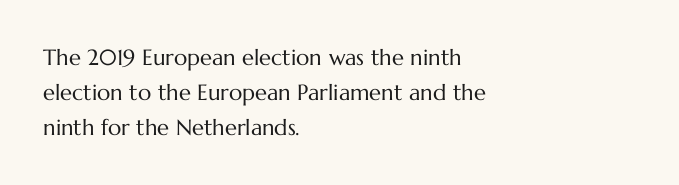
The image shows 22 px text type, upright; set left-aligned, normal line spacing (1.58x), normal letter spacing, not underlined.
